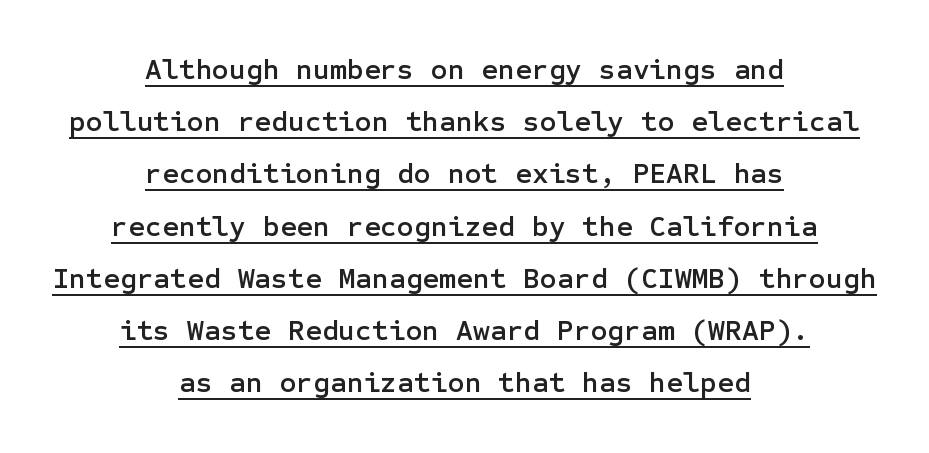
{"serif": "no", "italic": "no", "width": "normal", "stroke_contrast": "low", "x_height": "medium", "underline": "yes", "align": "center", "line_spacing_ratio": 1.8, "letter_spacing": "normal", "letter_spacing_em": 0.0, "glyph_px": 29}
